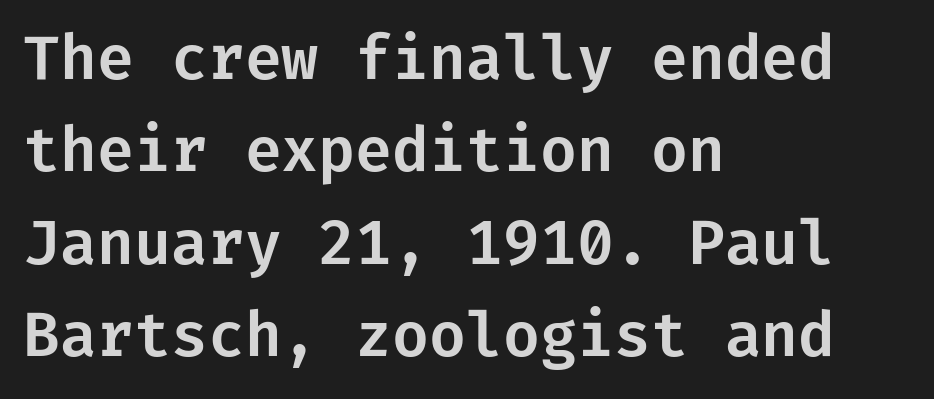
{"serif": "no", "italic": "no", "width": "normal", "stroke_contrast": "low", "x_height": "medium", "underline": "no", "align": "left", "line_spacing": "normal", "line_spacing_ratio": 1.54, "letter_spacing": "normal", "letter_spacing_em": 0.0, "glyph_px": 60}
